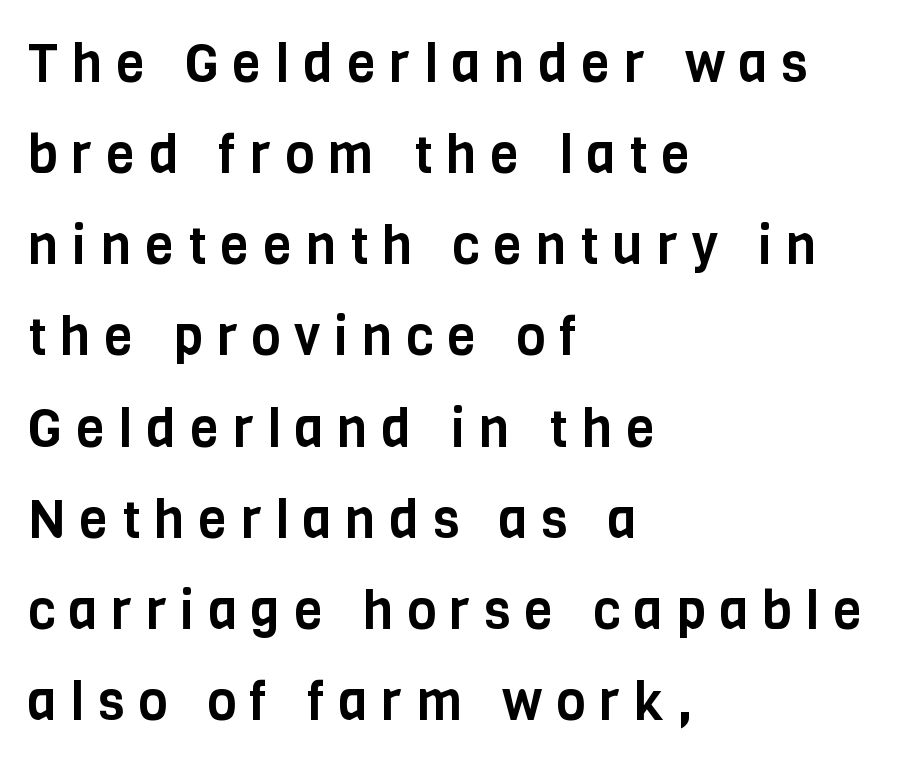
{"serif": "no", "italic": "no", "width": "condensed", "stroke_contrast": "low", "x_height": "large", "monospaced": "no", "underline": "no", "align": "left", "line_spacing_ratio": 1.72, "letter_spacing": "wide", "letter_spacing_em": 0.26, "glyph_px": 53}
